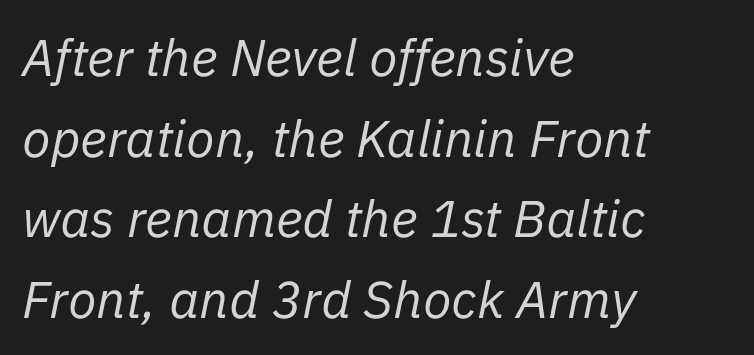
Q: Is the text bold? A: No.
Q: Is the text italic (slanted)? A: Yes, it leans right by about 11 degrees.
Q: Is the text underlined? A: No.
Q: How is the paragraph aligned? A: Left-aligned.
Q: Is the spacing between letters normal or unusually wide? A: Normal.
Q: Is the spacing between lines tight, normal or loose? A: Normal.
Q: Width (condensed, normal, or wide)? A: Normal.
Q: Stroke contrast? A: Low.
Q: x-height? A: Medium.
Q: Monospaced? A: No.
